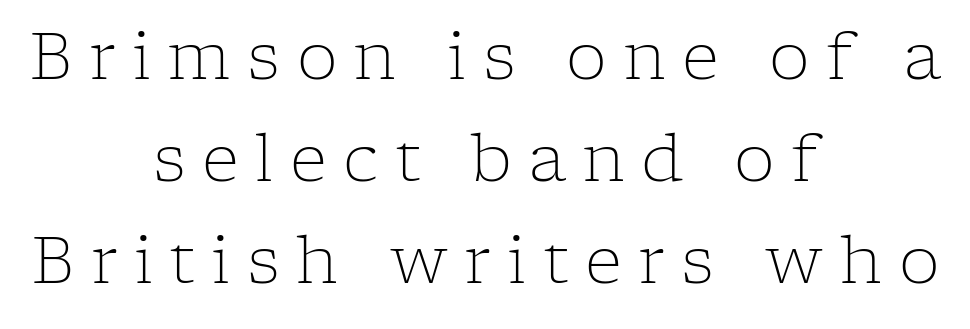
Q: Is the text bold? A: No.
Q: Is the text italic (slanted)? A: No, it is upright.
Q: Is the typeface a serif or a sans-serif typeface? A: Serif.
Q: Is the text underlined? A: No.
Q: How is the paragraph aligned? A: Centered.
Q: Is the spacing between letters normal or unusually wide? A: Unusually wide.
Q: Is the spacing between lines tight, normal or loose? A: Normal.
Q: Width (condensed, normal, or wide)? A: Normal.
Q: Stroke contrast? A: Low.
Q: x-height? A: Medium.
Q: Monospaced? A: No.
